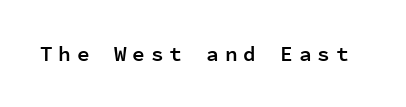
The characters look somewhat weighty, a semibold short of true bold. Italic? Not at all — the glyphs are vertical. Honestly, there is no underline to notice here at all. The tracking jumps out immediately: characters are airy and widely separated.
